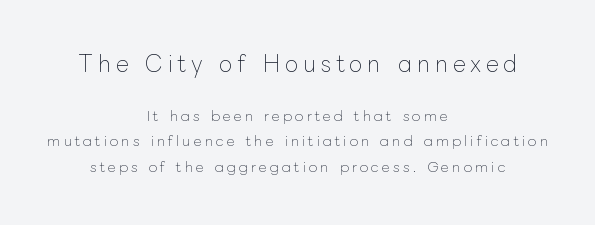
{"italic": "no", "bold": "no", "underline": "no", "align": "center", "line_spacing_ratio": 1.82, "letter_spacing": "wide", "letter_spacing_em": 0.22, "larger_block": "first", "size_ratio": 1.57, "glyph_px": 22}
